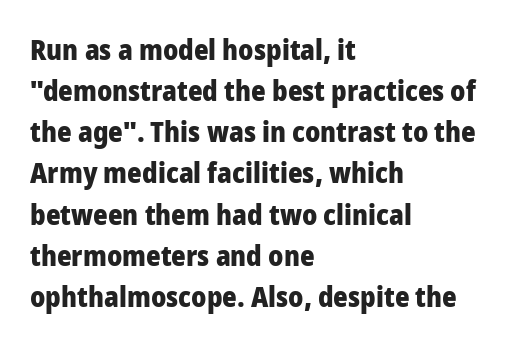
The image shows 28 px heavy sans-serif type, upright; set left-aligned, normal line spacing (1.47x), normal letter spacing, not underlined; low stroke contrast and a medium x-height.
